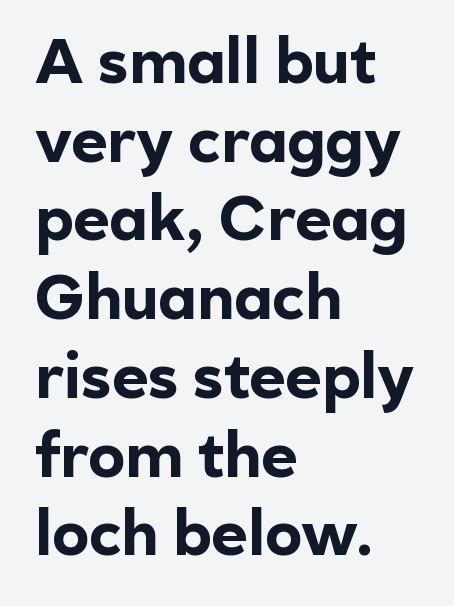
Here the designer chose a conventional face with non-uniform glyph widths. The tracking reads as untouched default to a designer's eye. What's the leading like? Ordinary, nothing unusual. Is this a sans? Yes — the strokes have no serifs. The letters are bold, with thick, heavy strokes.
